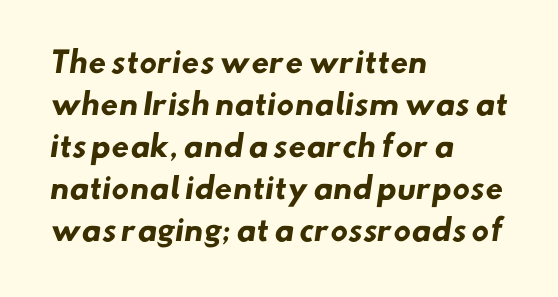
Caption: multi-line text, flush left, ragged right. Every letter is thick-stroked: bold, no question. Words float on clear page, feet unadorned. Do the characters align in a grid? No, the font is proportional. The line-height multiplier appears to be the usual default.
